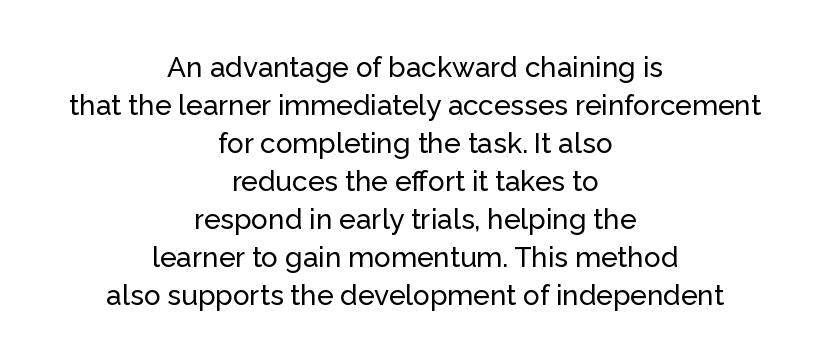
{"serif": "no", "italic": "no", "width": "normal", "stroke_contrast": "low", "x_height": "medium", "monospaced": "no", "underline": "no", "align": "center", "line_spacing": "normal", "line_spacing_ratio": 1.36, "letter_spacing": "normal", "letter_spacing_em": 0.0, "glyph_px": 28}
